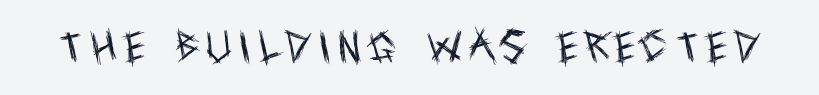
Q: Is the text bold? A: No.
Q: Is the text italic (slanted)? A: No, it is upright.
Q: Is the typeface a serif or a sans-serif typeface? A: Sans-serif.
Q: Is the text underlined? A: No.
Q: Is the spacing between letters normal or unusually wide? A: Unusually wide.
Q: Width (condensed, normal, or wide)? A: Condensed.
Q: x-height? A: Large.
Q: Monospaced? A: No.
